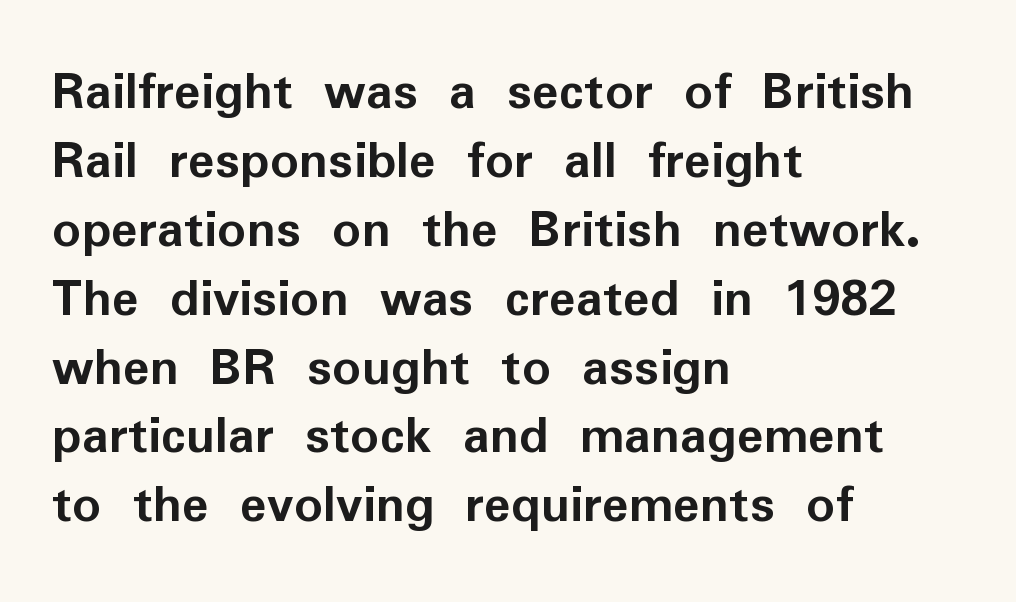
Tall strokes in this sample are plumb rather than angled. The face used here is rendered with its standard letterfit. Unlike a traditional serif, this face leaves its strokes unadorned. Is the block centered? No — it sits flush against the left margin.
